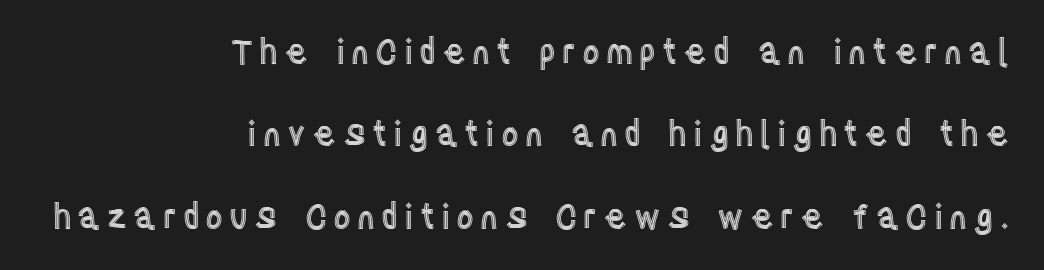
Reading down the column, the eye jumps a long way to each next line. Is the block centered? No — it sits flush against the right margin. The type sits square on the baseline with zero lean. Honestly, there is no underline to notice here at all. The letters advance in unequal steps, a hallmark of proportional type.
